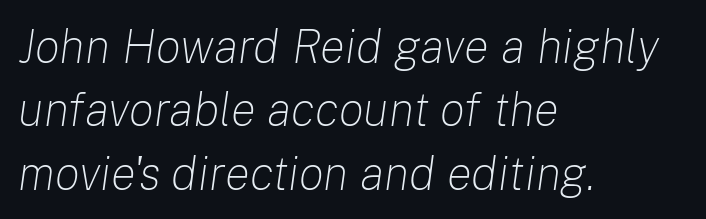
The specimen omits any rule beneath the text block's lines. Characters are canted at an angle relative to the baseline's perpendicular. Between one letter and the next there's only the usual sliver of space. These lines are set flush left with a ragged right edge. Is the stroke heavy? The answer is a plain regular-or-lighter.
